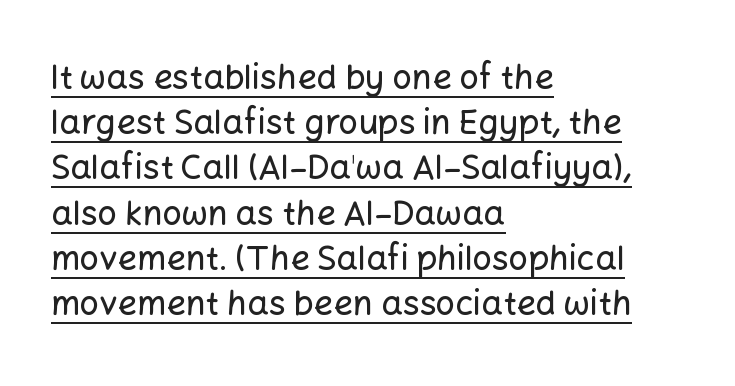
Q: Is the text italic (slanted)? A: No, it is upright.
Q: Is the typeface a serif or a sans-serif typeface? A: Sans-serif.
Q: Is the text underlined? A: Yes.
Q: How is the paragraph aligned? A: Left-aligned.
Q: Is the spacing between letters normal or unusually wide? A: Normal.
Q: Is the spacing between lines tight, normal or loose? A: Normal.
Q: Width (condensed, normal, or wide)? A: Normal.
Q: Stroke contrast? A: Low.
Q: x-height? A: Medium.
Q: Monospaced? A: No.
